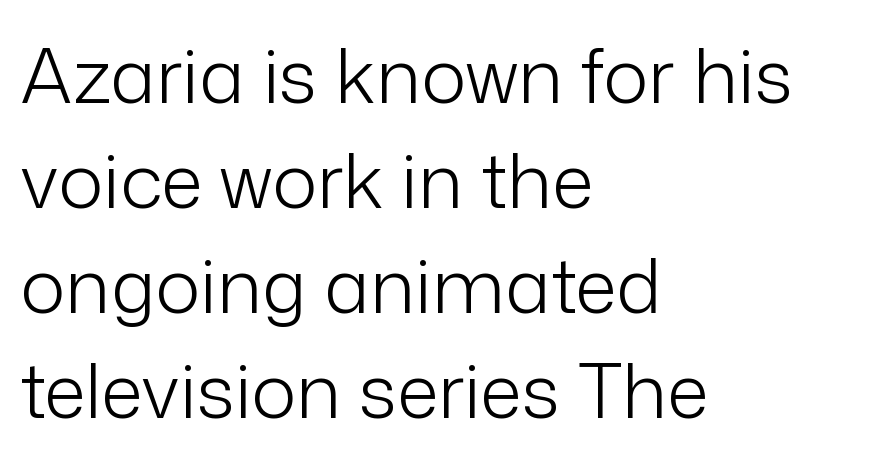
When letters stand straight like this, we call the style roman or upright. Descenders hang freely into open space. Baseline-to-baseline distance is the conventional proportion of letter height. Reading down the block, your eye returns to a fixed left position each line. The face looks like a standard text weight, possibly lighter.
